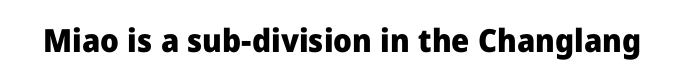
The image shows 32 px heavy sans-serif type, upright; set normal letter spacing, not underlined; low stroke contrast and a medium x-height.
